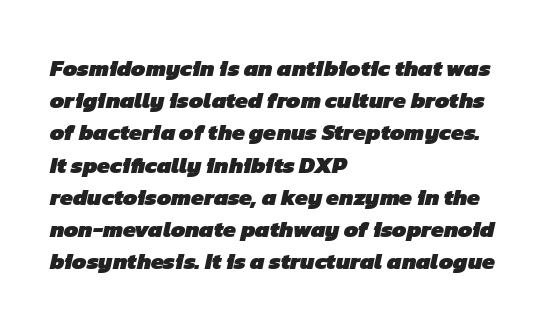
The image shows 23 px bold type; set left-aligned, normal line spacing (1.4x), normal letter spacing, not underlined.
